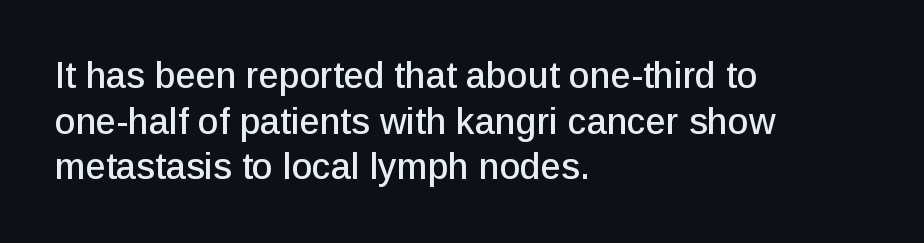
In CSS terms this would be text-align: left. Serif or sans? Sans — the stroke terminals are bare. Here the glyphs are tracked normally, forming tight word shapes. Beneath every word, the page is bare.
